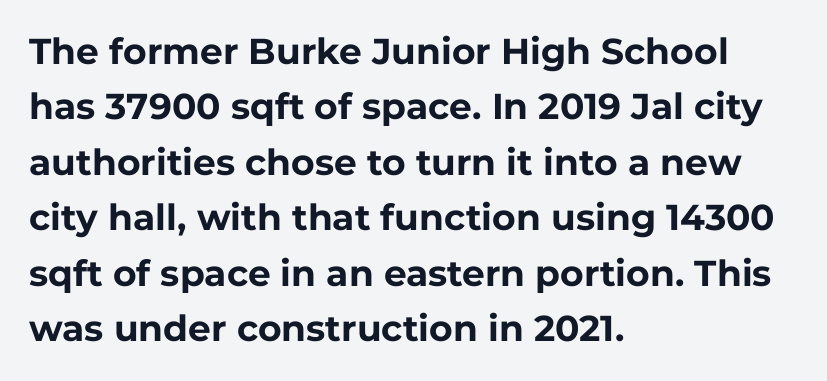
The image shows 36 px bold sans-serif type, upright; set left-aligned, normal line spacing (1.54x), normal letter spacing, not underlined; low stroke contrast and a medium x-height.
